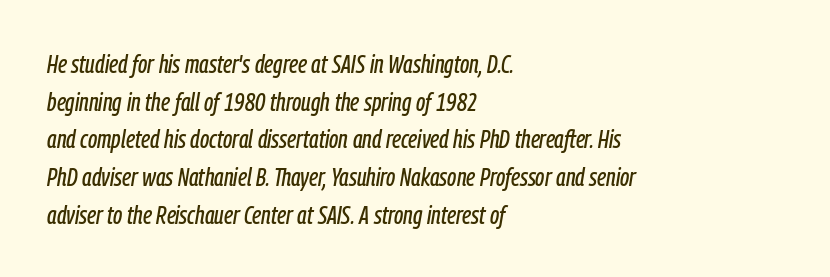
What stands out about the letter spacing? Nothing — it is the standard amount. Line starts are locked; line ends wander. Each row of text sits above clean, open space. Yep, that's italic — everything's leaning. The space between consecutive lines is moderate.
